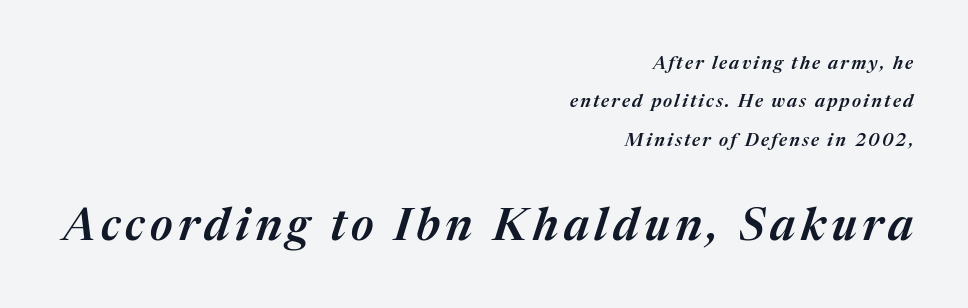
Q: Is the text bold? A: Semi-bold.
Q: Is the text italic (slanted)? A: Yes, it leans right by about 17 degrees.
Q: Is the text underlined? A: No.
Q: How is the paragraph aligned? A: Right-aligned.
Q: Is the spacing between lines tight, normal or loose? A: Loose.
Q: Which block of text is set in a larger size, the first (top) or the second (bottom)? A: The second (bottom) one.
Q: Width (condensed, normal, or wide)? A: Normal.
Q: Stroke contrast? A: Medium.
Q: x-height? A: Medium.
Q: Monospaced? A: No.
